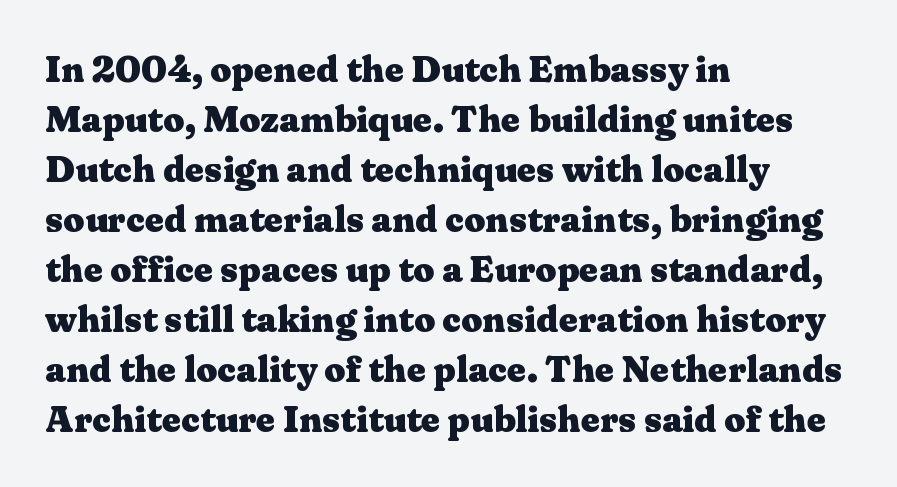
Q: Is the text bold? A: Yes.
Q: Is the text italic (slanted)? A: No, it is upright.
Q: Is the typeface a serif or a sans-serif typeface? A: Serif.
Q: Is the text underlined? A: No.
Q: How is the paragraph aligned? A: Left-aligned.
Q: Is the spacing between letters normal or unusually wide? A: Normal.
Q: Is the spacing between lines tight, normal or loose? A: Normal.
Q: Width (condensed, normal, or wide)? A: Wide.
Q: Stroke contrast? A: Medium.
Q: x-height? A: Medium.
Q: Monospaced? A: No.
